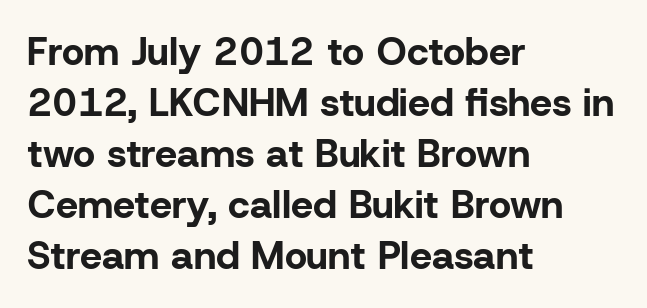
The image shows 39 px bold sans-serif type, upright; set left-aligned, normal line spacing (1.31x), normal letter spacing, not underlined; low stroke contrast and a medium x-height.
